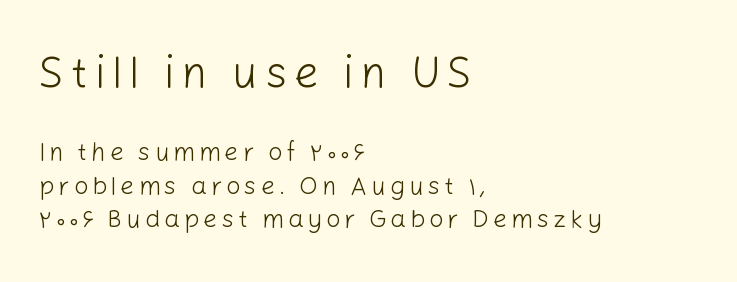
{"serif": "no", "italic": "no", "bold": "no", "weight": "light", "width": "normal", "stroke_contrast": "low", "x_height": "medium", "monospaced": "no", "underline": "no", "align": "left", "line_spacing": "normal", "line_spacing_ratio": 1.34, "larger_block": "first", "size_ratio": 1.76, "glyph_px": 44}
